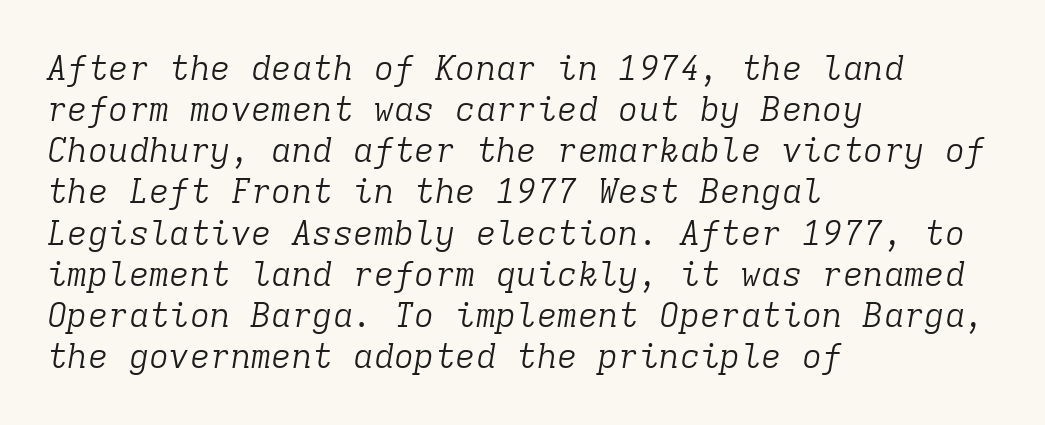
Visually the block forms a straight wall on the left and a jagged coastline on the right. Words float on clear page, feet unadorned. Slant detected: the letters are inclined. Look at the tracking — it's just the regular setting, nothing added. Each letter, wide or thin by design, is forced into the same width here. Type style note: has serifs.
